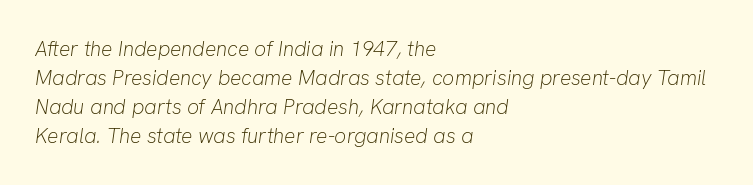
The image shows 21 px text type, italic (leaning right); set left-aligned, normal line spacing (1.38x), normal letter spacing, not underlined.
